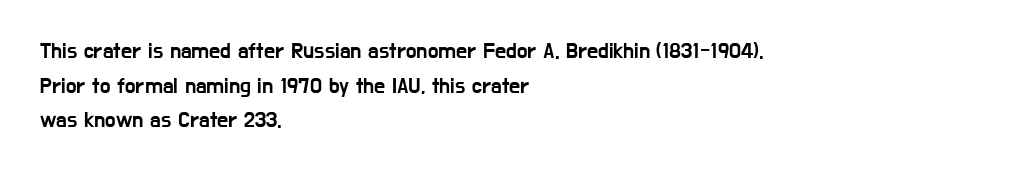
Q: Is the text italic (slanted)? A: No, it is upright.
Q: Is the text underlined? A: No.
Q: How is the paragraph aligned? A: Left-aligned.
Q: Is the spacing between letters normal or unusually wide? A: Normal.
Q: Is the spacing between lines tight, normal or loose? A: Normal.
